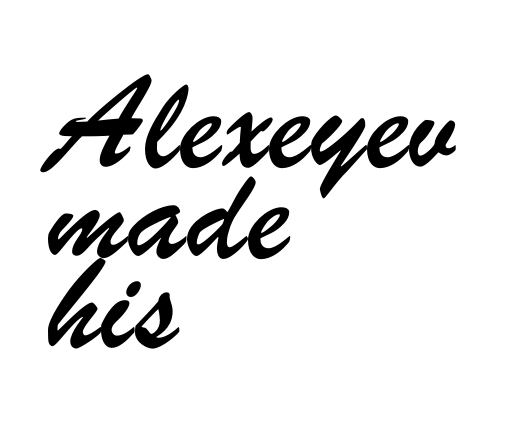
{"serif": "no", "width": "condensed", "stroke_contrast": "low", "x_height": "small", "monospaced": "no", "underline": "no", "align": "left", "line_spacing": "normal", "line_spacing_ratio": 1.57, "letter_spacing": "normal", "letter_spacing_em": 0.0, "glyph_px": 58}
